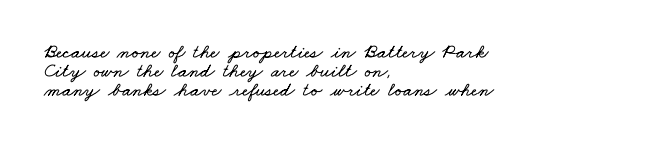
Each new line begins almost immediately beneath the previous one. Layout note: lines flush left. Compared with typical body copy, the letter spacing here is the same. The passage shown is not underscored anywhere.
